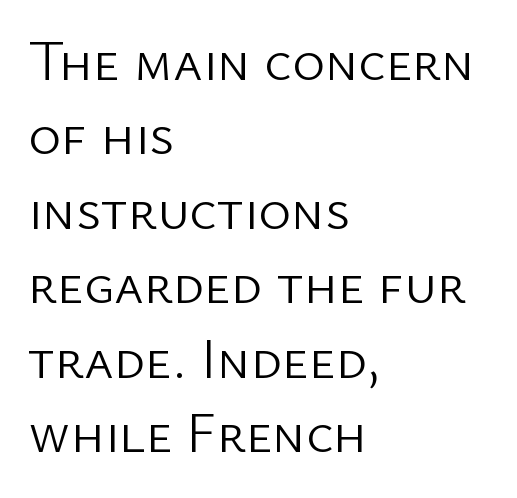
{"serif": "no", "italic": "no", "bold": "no", "weight": "light", "width": "normal", "stroke_contrast": "low", "x_height": "medium", "monospaced": "no", "underline": "no", "align": "left", "line_spacing": "normal", "line_spacing_ratio": 1.33, "letter_spacing": "normal", "letter_spacing_em": 0.0, "glyph_px": 56}
